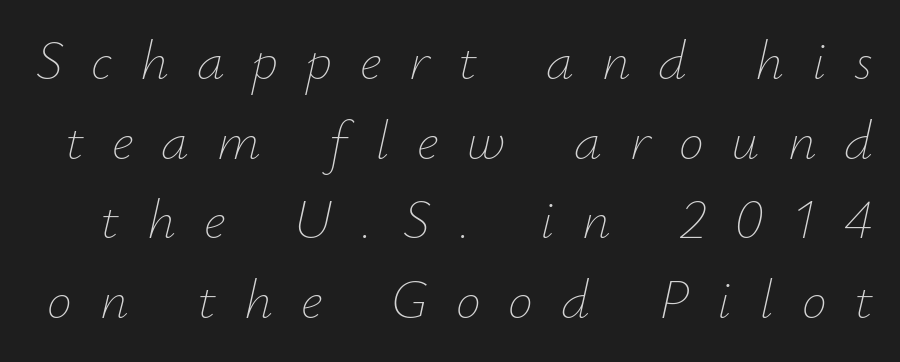
{"italic": "yes", "lean": "right", "slant_degrees": 12, "bold": "no", "weight": "thin", "width": "normal", "stroke_contrast": "low", "x_height": "small", "monospaced": "no", "underline": "no", "line_spacing": "normal", "line_spacing_ratio": 1.42, "letter_spacing": "wide", "letter_spacing_em": 0.5, "glyph_px": 56}
